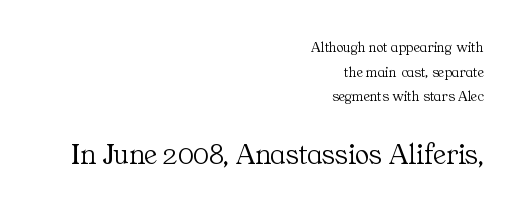
The image shows 30 px light serif type, upright; set right-aligned, normal line spacing (1.65x), normal letter spacing, not underlined; the second (bottom) block is 2.0x larger; medium stroke contrast and a medium x-height.
